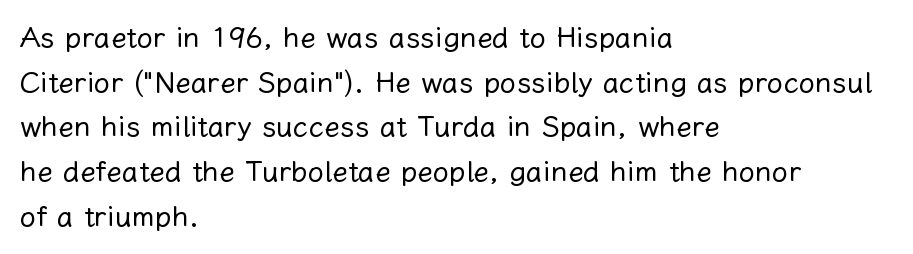
Anything drawn beneath the words? Only blank space. Horizontal bands of white between lines are of average thickness. You could not count columns in this text — the font is proportionally spaced. No extra tracking has been applied to these lines.
